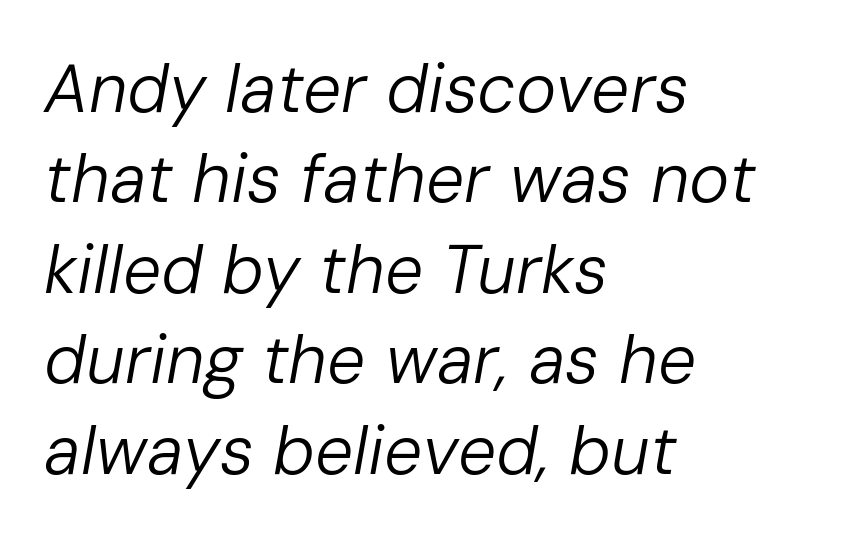
This rendering leaves character spacing at its baseline value. The gap between lines stays unmarked. This sample has the flowing, uneven cadence of proportional lettering. The passage is arranged the way most books set body copy — flush left.
